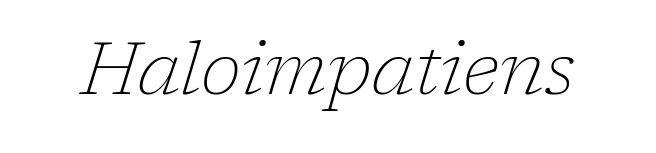
Type without underlining. Stroke mass is kept to a normal reading level or below. Looks like regular typesetting: each glyph gets only the width it needs. Slant detected: the letters are inclined. Students, note that the glyphs here touch the page at normal intervals. Yep, those are serifs on the letters.
